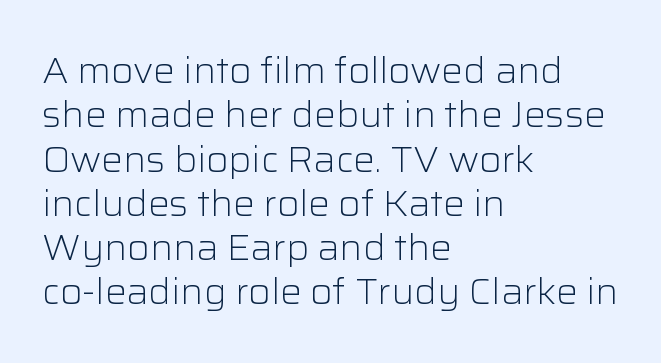
Q: Is the text bold? A: No.
Q: Is the text italic (slanted)? A: No, it is upright.
Q: Is the typeface a serif or a sans-serif typeface? A: Sans-serif.
Q: Is the text underlined? A: No.
Q: How is the paragraph aligned? A: Left-aligned.
Q: Is the spacing between letters normal or unusually wide? A: Normal.
Q: Width (condensed, normal, or wide)? A: Normal.
Q: Stroke contrast? A: Low.
Q: x-height? A: Medium.
Q: Monospaced? A: No.
